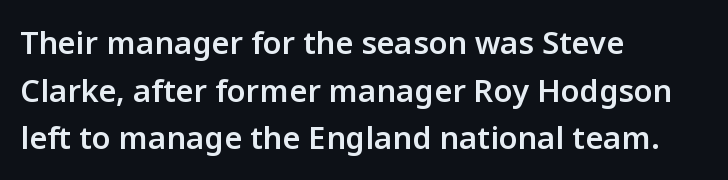
The image shows 31 px semibold sans-serif type, upright; set left-aligned, normal line spacing (1.54x), normal letter spacing, not underlined; low stroke contrast and a medium x-height.
